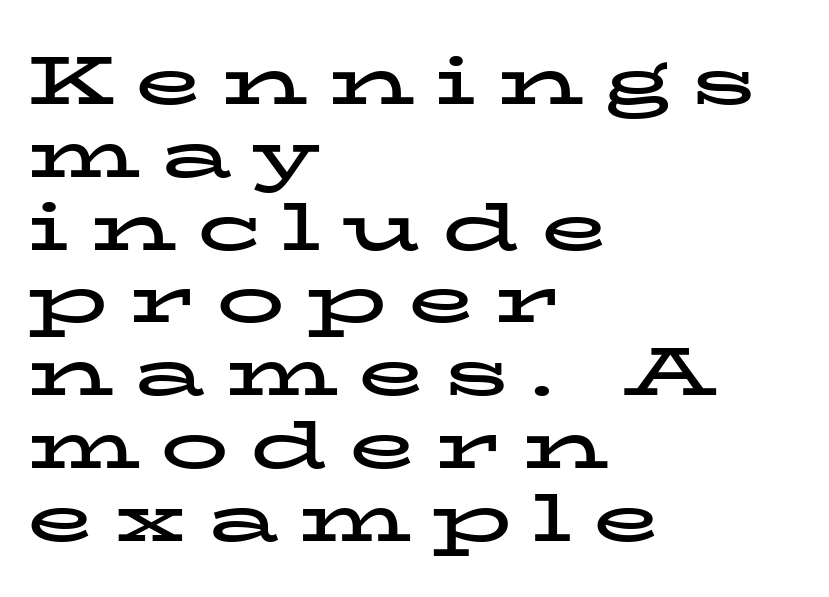
The rendering shows small feet on the letterforms — a serif design. Leftover space on each line is placed entirely after the last word. The foot of each line stays bare and open. The passage shown stacks its lines with hardly any gap. The font's upright variant was chosen for this text.
